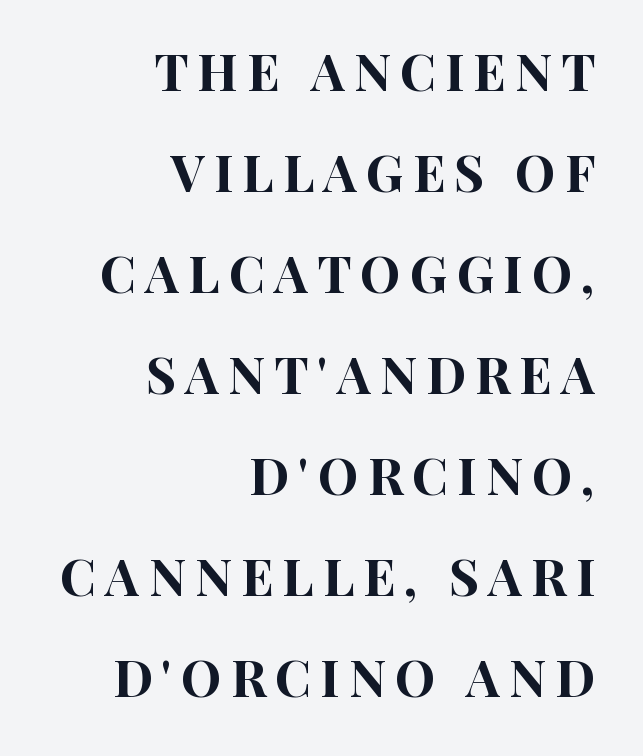
{"serif": "no", "italic": "no", "width": "condensed", "stroke_contrast": "high", "x_height": "large", "monospaced": "no", "underline": "no", "align": "right", "line_spacing": "loose", "line_spacing_ratio": 1.98, "glyph_px": 51}
